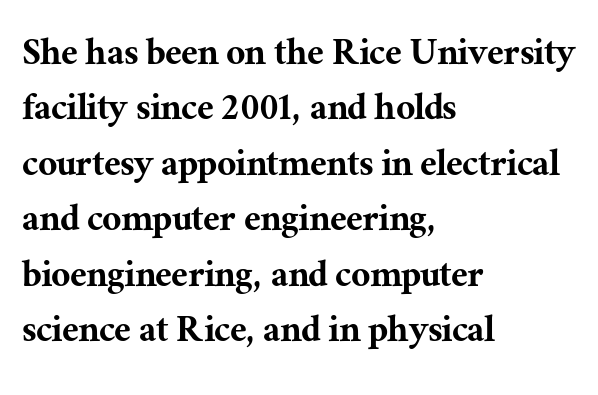
Q: Is the text italic (slanted)? A: No, it is upright.
Q: Is the typeface a serif or a sans-serif typeface? A: Serif.
Q: Is the text underlined? A: No.
Q: How is the paragraph aligned? A: Left-aligned.
Q: Is the spacing between letters normal or unusually wide? A: Normal.
Q: Is the spacing between lines tight, normal or loose? A: Normal.
Q: Width (condensed, normal, or wide)? A: Normal.
Q: Stroke contrast? A: Medium.
Q: x-height? A: Medium.
Q: Monospaced? A: No.
